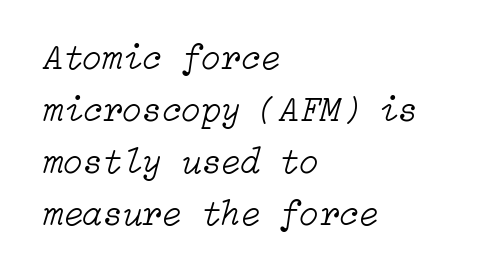
Nothing unusual about the tracking: characters are spaced as the font intends. An italicized treatment has been applied to the whole sample. The space between consecutive lines is moderate. All the whitespace from short lines collects on the right. The strokes are not fattened; the text isn't bold.
